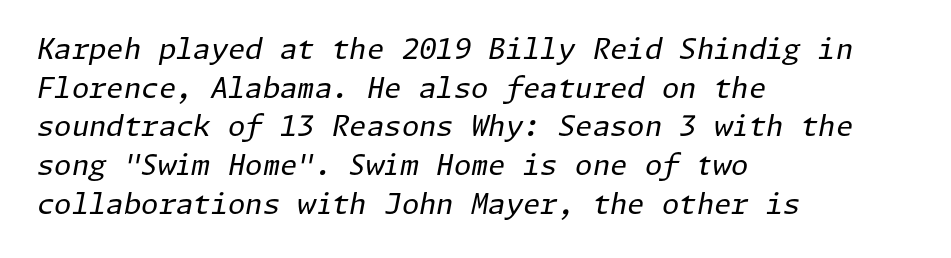
The lines are quadded left. The strokes are not fattened; the text isn't bold. If you drew a line through each stem, it would be angled. The line texture is even and compact thanks to regular tracking.
